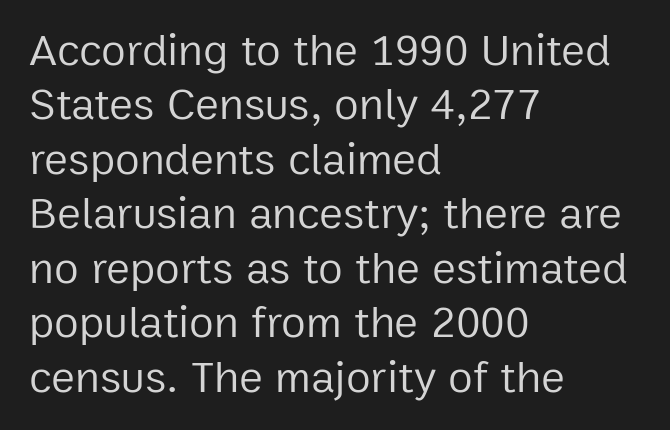
Alignment: flush left. Posture: straight, roman, zero tilt. A quiet, ordinary-to-light weight characterises the typeface. Examine the stroke ends and you'll find no serifs.
